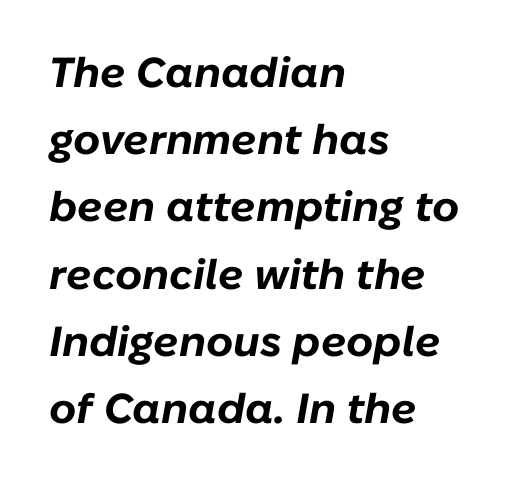
Line beginnings align vertically; line endings do not. The face used here has the dense, thick strokes of a bold. You can tell it's italic because the verticals aren't actually vertical. Nobody touched the tracking dial on this one. Unmarked baselines from the first word to the last.
